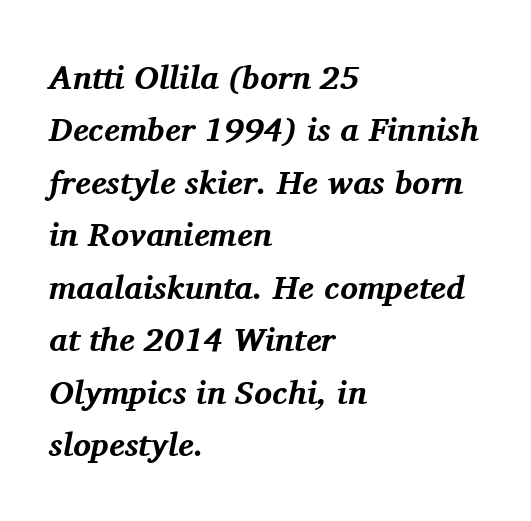
{"serif": "yes", "italic": "yes", "lean": "right", "slant_degrees": 11, "bold": "yes", "weight": "bold", "width": "normal", "stroke_contrast": "medium", "x_height": "medium", "monospaced": "no", "underline": "no", "align": "left", "line_spacing": "normal", "line_spacing_ratio": 1.59, "letter_spacing": "normal", "letter_spacing_em": 0.0, "glyph_px": 33}
